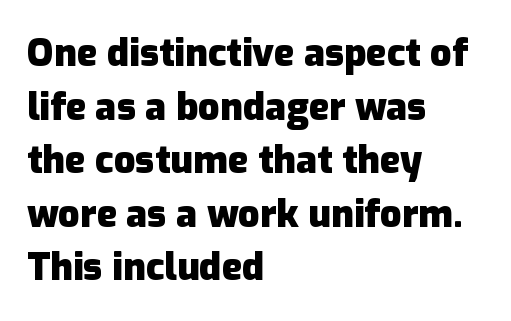
The image shows 38 px heavy sans-serif type, upright; set left-aligned, normal line spacing (1.41x), normal letter spacing, not underlined; low stroke contrast and a medium x-height.
